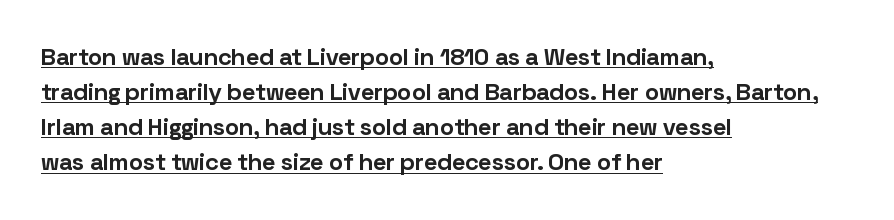
Q: Is the text bold? A: Yes.
Q: Is the text italic (slanted)? A: No, it is upright.
Q: Is the text underlined? A: Yes.
Q: How is the paragraph aligned? A: Left-aligned.
Q: Is the spacing between letters normal or unusually wide? A: Normal.
Q: Is the spacing between lines tight, normal or loose? A: Normal.
